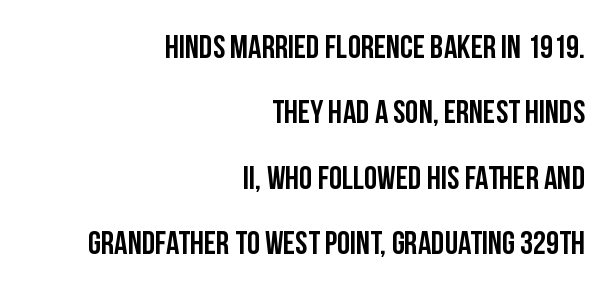
Nothing unusual about the tracking: characters are spaced as the font intends. If you drew a ruler down the right edge, every line would touch it. This is sans-serif lettering, the kind often seen on screens and signage. The passage shown is typed in a proportional face where columns would drift. Vertical strokes here are truly vertical.
